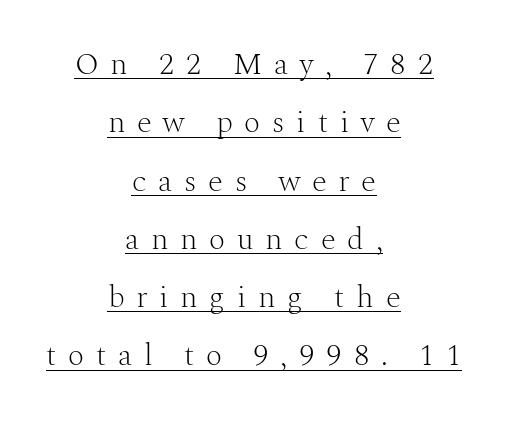
The image shows 31 px light serif type, upright; set centered, line spacing 1.88x, unusually wide letter spacing (+0.38 em), underlined; medium stroke contrast and a medium x-height.
